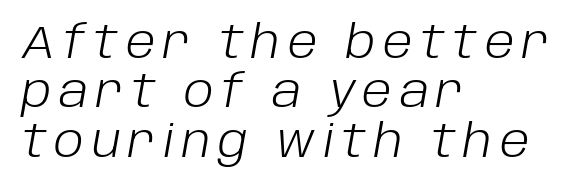
In terms of posture, this sample is oblique. Varying glyph widths throughout — classic text-font behaviour. Every row of glyphs begins at an identical x-position on the left. Weight: not bold — regular or lighter.
